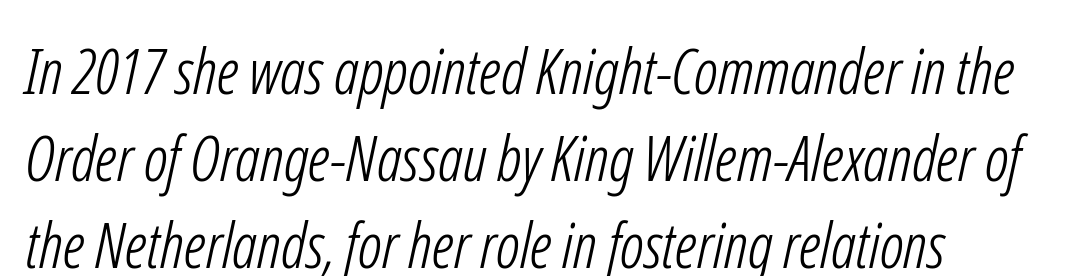
{"serif": "no", "bold": "no", "weight": "light", "width": "condensed", "stroke_contrast": "low", "x_height": "medium", "monospaced": "no", "underline": "no", "align": "left", "line_spacing": "normal", "line_spacing_ratio": 1.38, "letter_spacing": "normal", "letter_spacing_em": 0.0, "glyph_px": 63}
